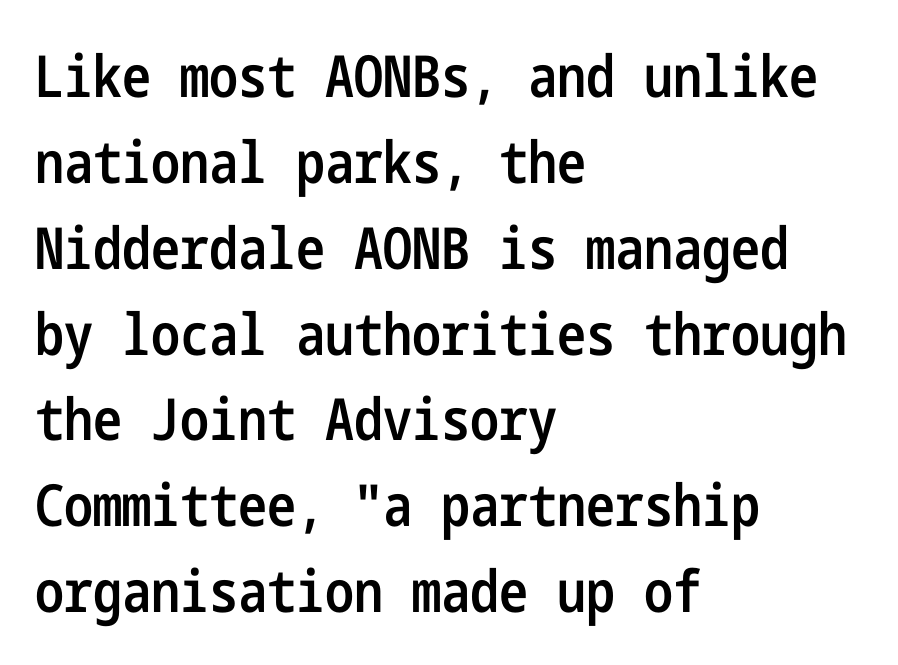
The leading is moderate, giving the passage an even texture. A somewhat darkened texture: the type is semibold rather than bold. Each word holds together tightly as a unit, with standard inter-letter gaps. A student would call this left alignment; a typographer would say flush left, rag right. The passage shown is typeset with a sans-serif family.
